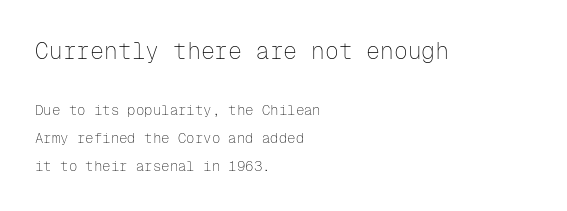
Q: Is the text bold? A: No.
Q: Is the text italic (slanted)? A: No, it is upright.
Q: Is the text underlined? A: No.
Q: How is the paragraph aligned? A: Left-aligned.
Q: Is the spacing between letters normal or unusually wide? A: Normal.
Q: Is the spacing between lines tight, normal or loose? A: Loose.
Q: Which block of text is set in a larger size, the first (top) or the second (bottom)? A: The first (top) one.
